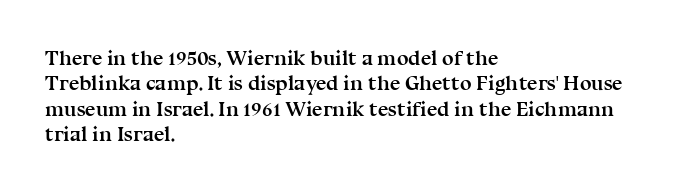
{"italic": "no", "bold": "yes", "underline": "no", "align": "left", "line_spacing_ratio": 1.21, "letter_spacing": "normal", "letter_spacing_em": 0.0, "glyph_px": 21}
